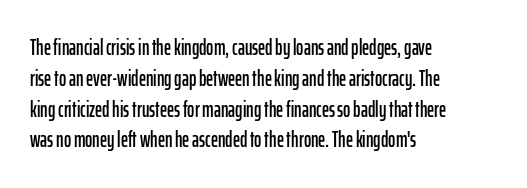
A classic flush-left, rag-right setting is used for this passage. Rendered with straight, roman letterforms. The rendering uses a moderate line-height, typical for paragraphs. In terms of letterspacing, this is plain default setting.
